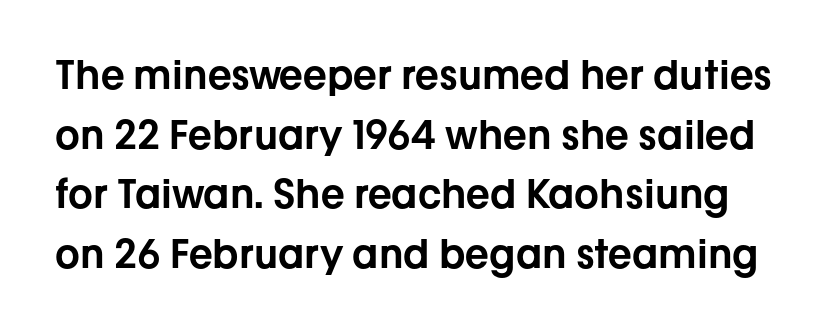
The image shows 39 px sans-serif type, upright; set normal line spacing (1.53x), normal letter spacing, not underlined; low stroke contrast and a medium x-height.
